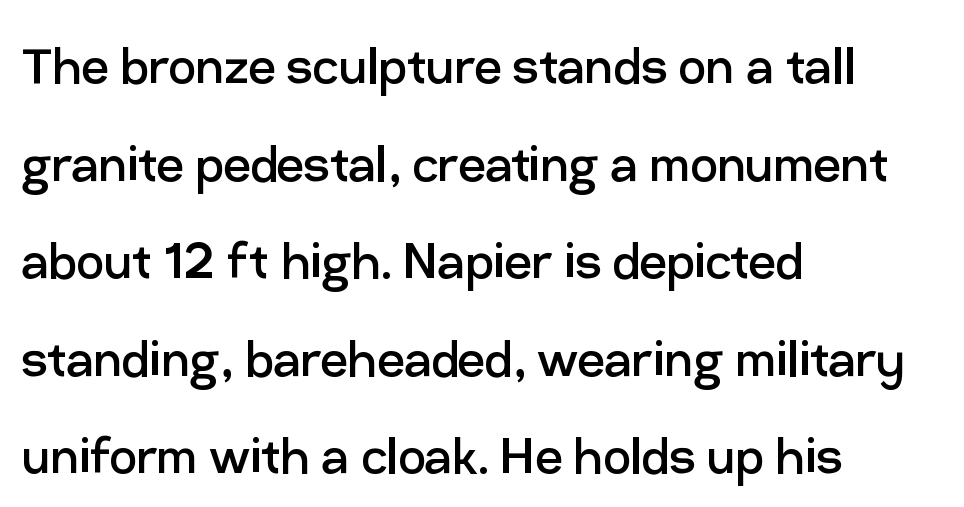
The image shows 61 px regular-weight sans-serif type, upright; set left-aligned, normal line spacing (1.6x), normal letter spacing, not underlined; low stroke contrast and a medium x-height.
